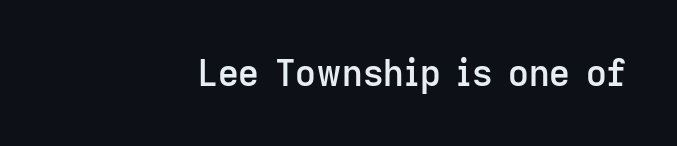
The image shows 36 px semibold sans-serif type, upright; set right-aligned, normal letter spacing, not underlined; low stroke contrast and a medium x-height.
